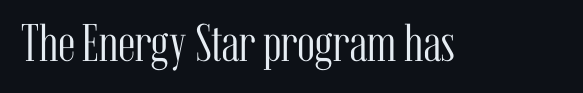
Q: Is the text bold? A: No.
Q: Is the text italic (slanted)? A: No, it is upright.
Q: Is the typeface a serif or a sans-serif typeface? A: Serif.
Q: Is the text underlined? A: No.
Q: Is the spacing between letters normal or unusually wide? A: Normal.
Q: Width (condensed, normal, or wide)? A: Condensed.
Q: Stroke contrast? A: Medium.
Q: x-height? A: Medium.
Q: Monospaced? A: No.
